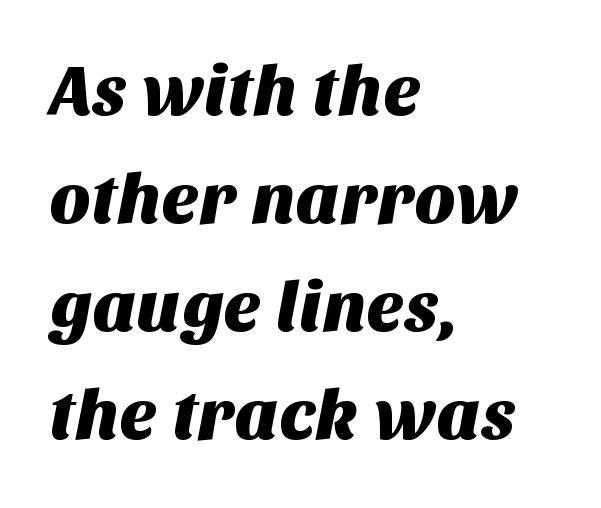
{"serif": "no", "width": "normal", "stroke_contrast": "medium", "x_height": "large", "monospaced": "no", "underline": "no", "align": "left", "line_spacing": "normal", "line_spacing_ratio": 1.52, "letter_spacing": "normal", "letter_spacing_em": 0.0, "glyph_px": 71}
